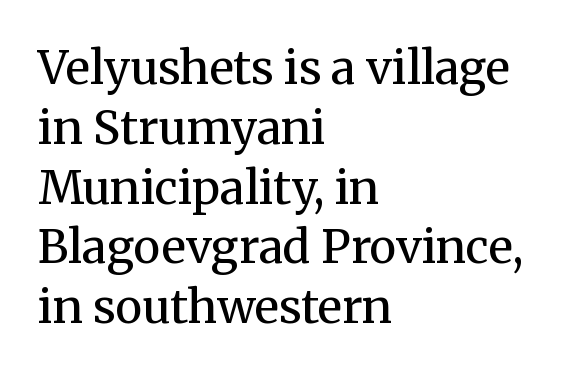
Typeset ragged right — the left edge is the straight one. Stroke terminals: seriffed. Is the letter spacing exaggerated? No — it looks like the ordinary default. The passage shown is not underscored anywhere. If you measured baseline to baseline, you'd find a middling distance.
